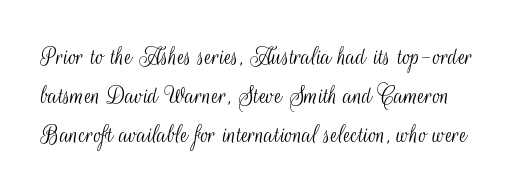
{"bold": "no", "underline": "no", "line_spacing": "normal", "line_spacing_ratio": 1.44, "letter_spacing": "normal", "letter_spacing_em": 0.0, "glyph_px": 27}
